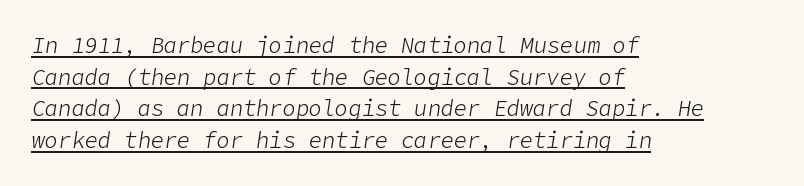
{"italic": "yes", "lean": "right", "slant_degrees": 9, "bold": "no", "underline": "yes", "align": "left", "line_spacing": "normal", "line_spacing_ratio": 1.44, "letter_spacing": "normal", "letter_spacing_em": 0.0, "glyph_px": 22}
